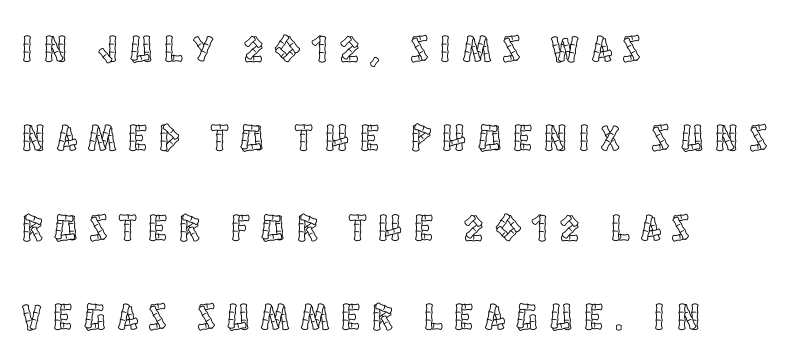
Q: Is the text italic (slanted)? A: No, it is upright.
Q: Is the text underlined? A: No.
Q: How is the paragraph aligned? A: Left-aligned.
Q: Is the spacing between letters normal or unusually wide? A: Unusually wide.
Q: Is the spacing between lines tight, normal or loose? A: Loose.
Q: Width (condensed, normal, or wide)? A: Condensed.
Q: x-height? A: Large.
Q: Monospaced? A: No.
